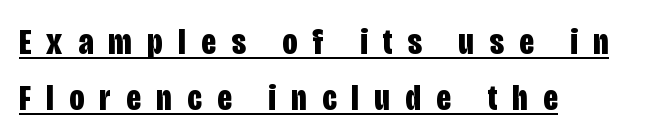
Q: Is the text bold? A: Yes.
Q: Is the text italic (slanted)? A: No, it is upright.
Q: Is the typeface a serif or a sans-serif typeface? A: Sans-serif.
Q: Is the text underlined? A: Yes.
Q: How is the paragraph aligned? A: Left-aligned.
Q: Is the spacing between letters normal or unusually wide? A: Unusually wide.
Q: Is the spacing between lines tight, normal or loose? A: Normal.
Q: Width (condensed, normal, or wide)? A: Condensed.
Q: Stroke contrast? A: Low.
Q: x-height? A: Large.
Q: Monospaced? A: No.
